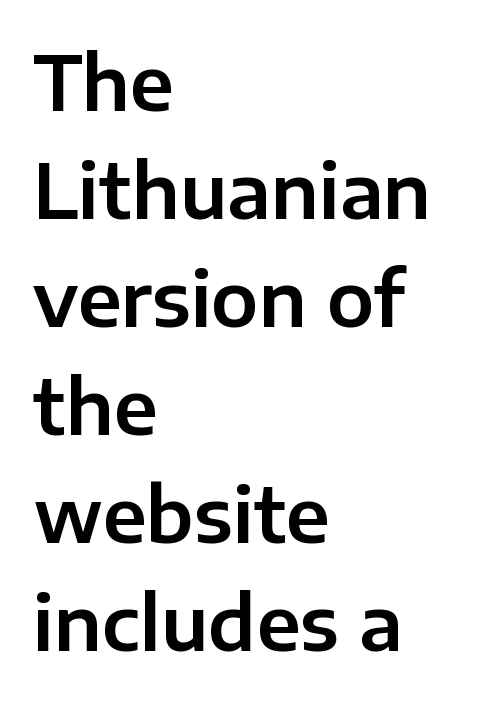
{"serif": "no", "italic": "no", "width": "normal", "stroke_contrast": "low", "x_height": "medium", "monospaced": "no", "underline": "no", "align": "left", "line_spacing": "normal", "line_spacing_ratio": 1.44, "letter_spacing": "normal", "letter_spacing_em": 0.0, "glyph_px": 75}
